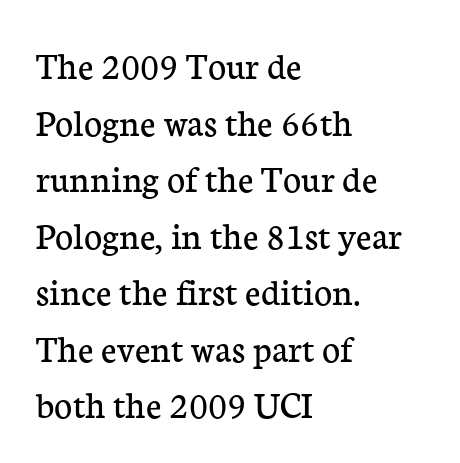
The image shows 39 px regular-weight serif type, upright; set left-aligned, normal line spacing (1.45x), normal letter spacing, not underlined; low stroke contrast and a medium x-height.
